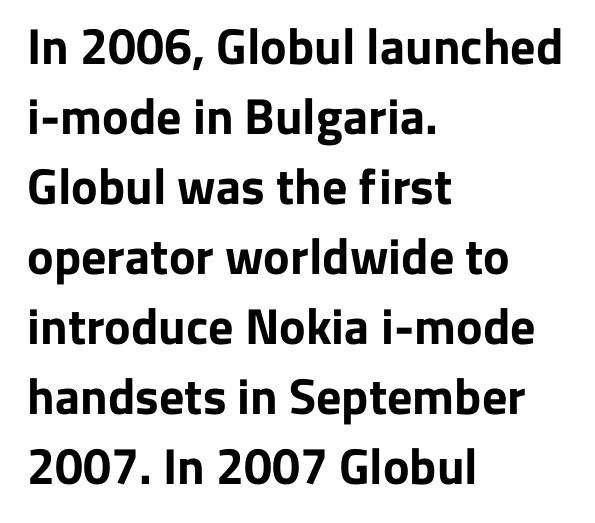
The passage shown is typed in a proportional face where columns would drift. The rendering uses a moderate line-height, typical for paragraphs. Stroke thickness is high; the sample reads as a true bold. Upright lettering throughout. The letters carry no serifs — their stems end cleanly without finishing strokes. Teacher's note: observe the even left margin — that is flush-left alignment.
